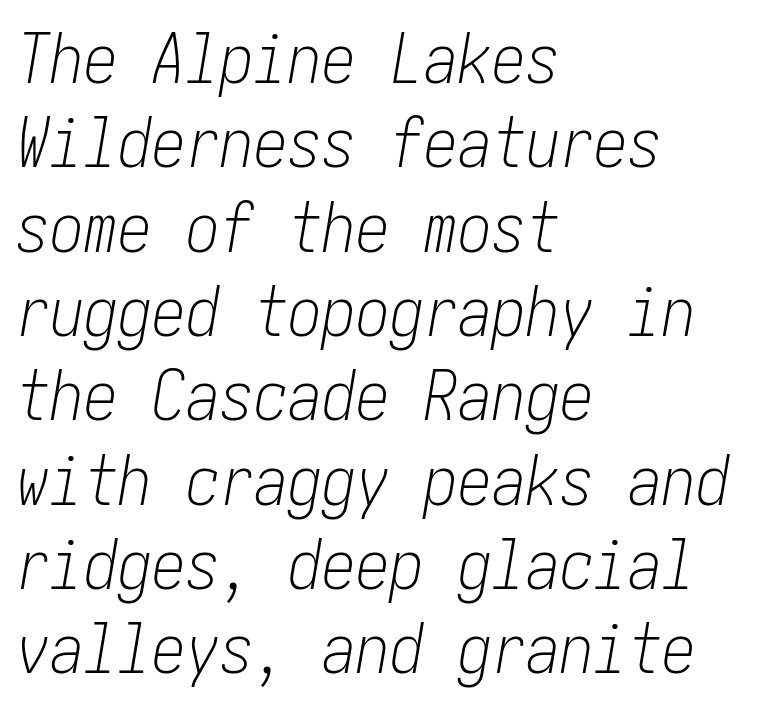
{"italic": "yes", "lean": "right", "slant_degrees": 10, "bold": "no", "weight": "light", "width": "condensed", "stroke_contrast": "low", "x_height": "medium", "underline": "no", "align": "left", "line_spacing_ratio": 1.24, "letter_spacing": "normal", "letter_spacing_em": 0.0, "glyph_px": 68}
